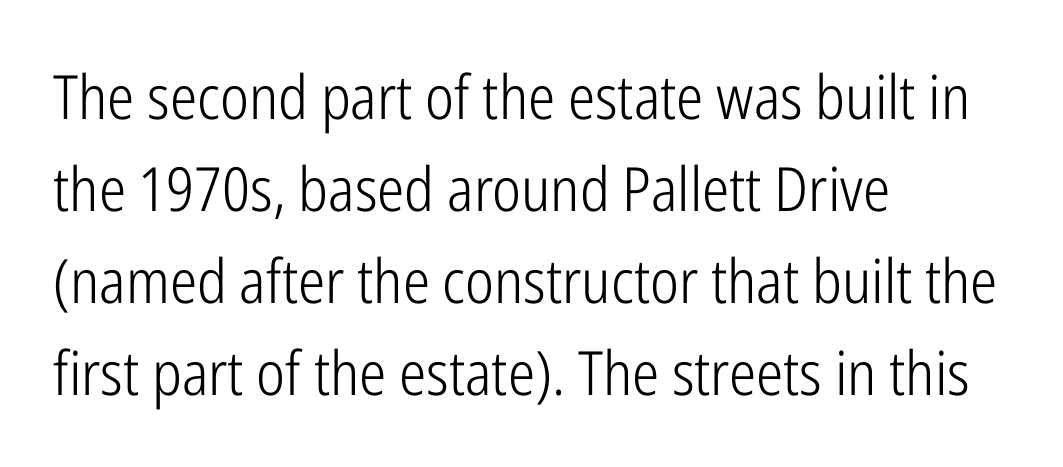
{"serif": "no", "italic": "no", "bold": "no", "weight": "light", "width": "condensed", "stroke_contrast": "low", "x_height": "medium", "monospaced": "no", "underline": "no", "align": "left", "line_spacing": "normal", "line_spacing_ratio": 1.51, "letter_spacing": "normal", "letter_spacing_em": 0.0, "glyph_px": 61}
